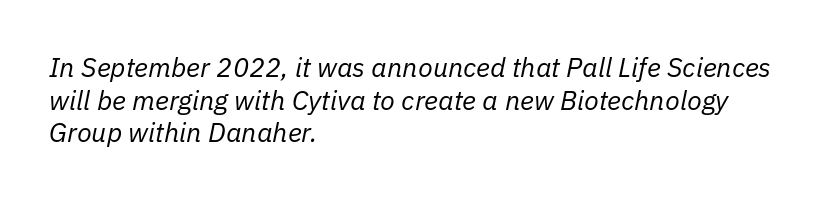
{"italic": "yes", "lean": "right", "slant_degrees": 11, "bold": "no", "underline": "no", "align": "left", "line_spacing_ratio": 1.21, "letter_spacing": "normal", "letter_spacing_em": 0.0, "glyph_px": 27}
